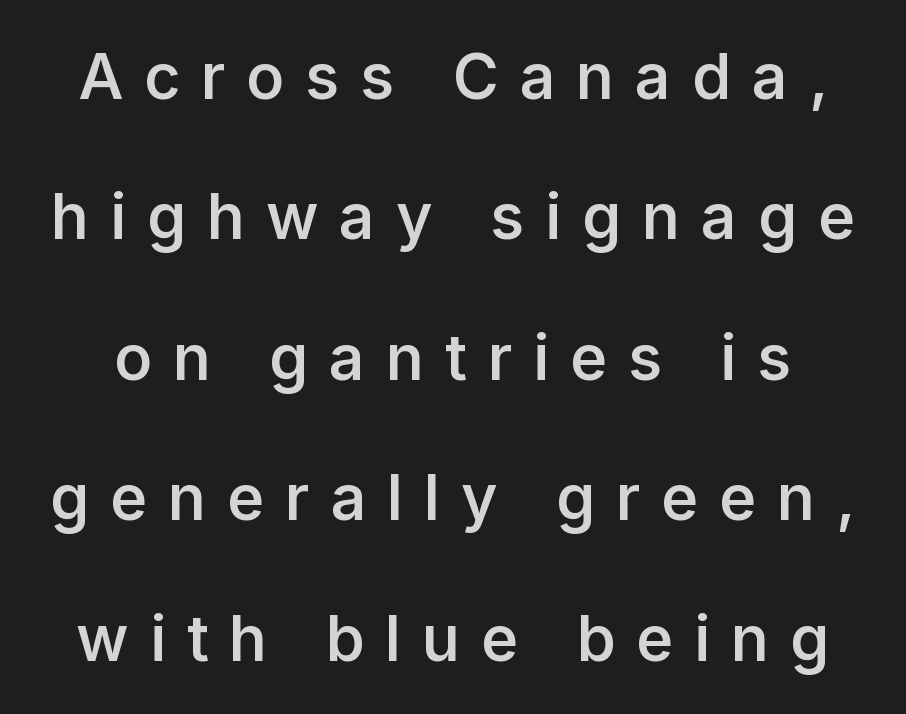
{"serif": "no", "italic": "no", "bold": "semi", "weight": "semibold", "width": "normal", "stroke_contrast": "low", "x_height": "medium", "monospaced": "no", "underline": "no", "line_spacing": "loose", "line_spacing_ratio": 2.23, "letter_spacing": "wide", "letter_spacing_em": 0.33, "glyph_px": 63}
